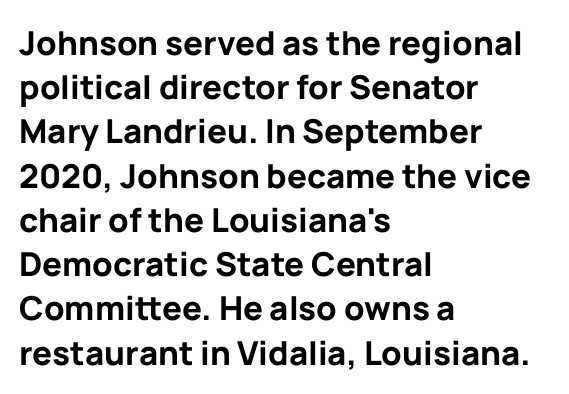
The image shows 33 px bold sans-serif type, upright; set left-aligned, normal line spacing (1.34x), normal letter spacing, not underlined; low stroke contrast and a medium x-height.
